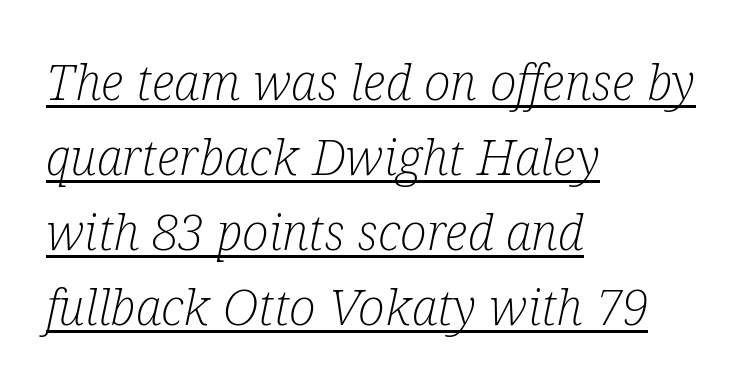
The image shows 50 px light, condensed serif type, italic (leaning right); set left-aligned, normal line spacing (1.5x), normal letter spacing, underlined; low stroke contrast and a medium x-height.
